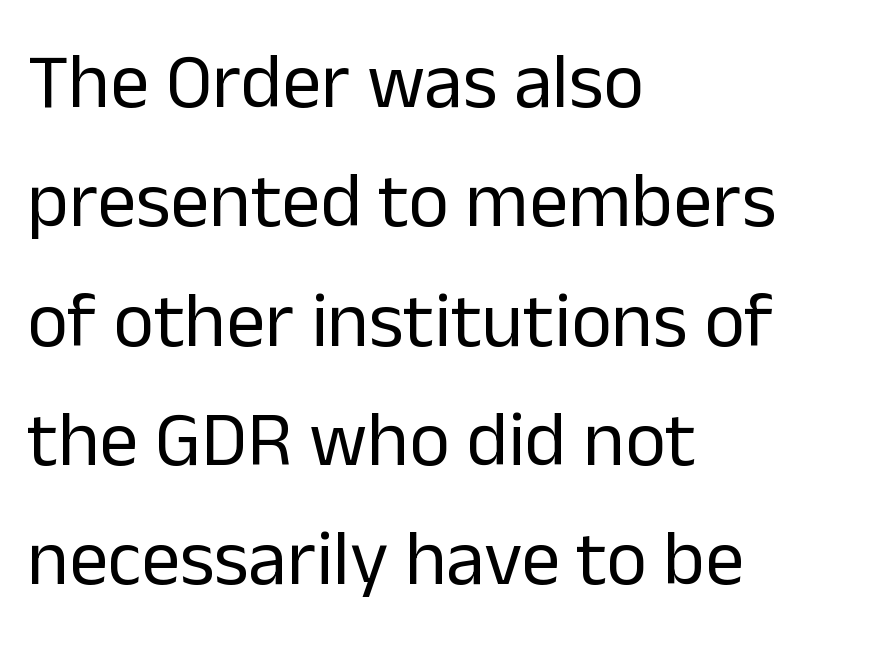
Q: Is the text bold? A: No.
Q: Is the text italic (slanted)? A: No, it is upright.
Q: Is the typeface a serif or a sans-serif typeface? A: Sans-serif.
Q: Is the text underlined? A: No.
Q: How is the paragraph aligned? A: Left-aligned.
Q: Is the spacing between letters normal or unusually wide? A: Normal.
Q: Is the spacing between lines tight, normal or loose? A: Normal.
Q: Width (condensed, normal, or wide)? A: Normal.
Q: Stroke contrast? A: Low.
Q: x-height? A: Medium.
Q: Monospaced? A: No.
